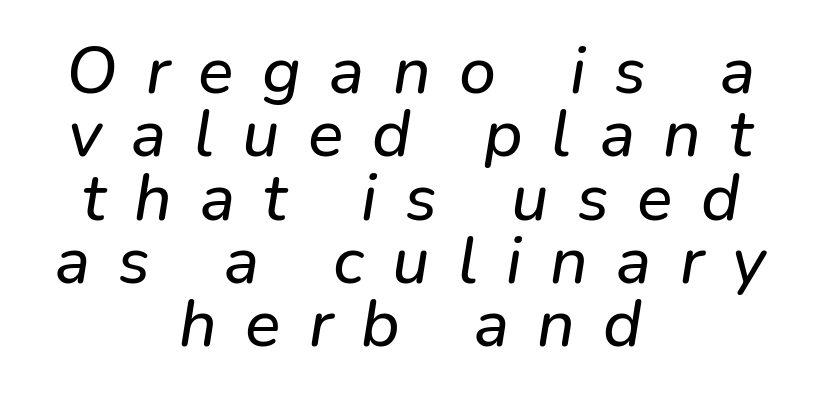
{"serif": "no", "width": "normal", "stroke_contrast": "low", "x_height": "medium", "monospaced": "no", "underline": "no", "align": "center", "line_spacing": "tight", "line_spacing_ratio": 0.96, "letter_spacing": "wide", "letter_spacing_em": 0.43, "glyph_px": 66}
